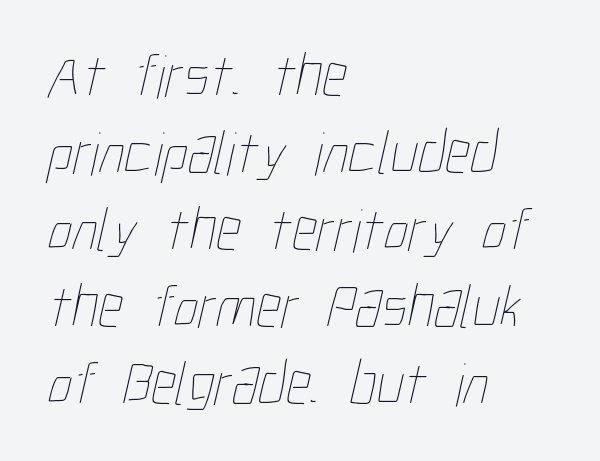
Is the letter spacing exaggerated? No — it looks like the ordinary default. Letters have the restrained weight of plain body copy at most. The foot of each line stays bare and open. Horizontal alignment here is leftward, the default for most running prose. Character widths vary here, with narrow letters taking less room than wide ones.
